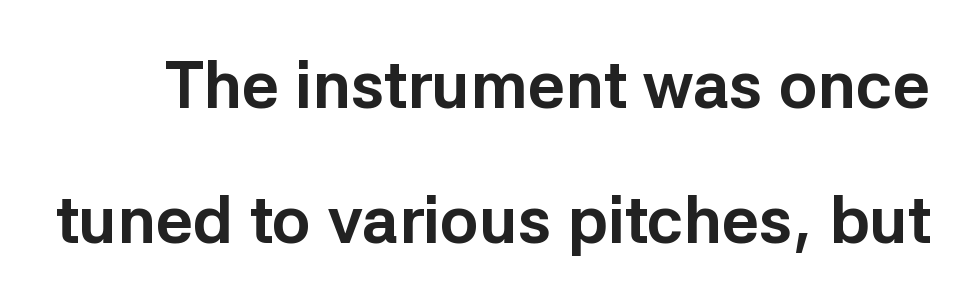
The image shows 65 px bold sans-serif type, upright; set loose line spacing (2.08x), normal letter spacing, not underlined; low stroke contrast and a medium x-height.
